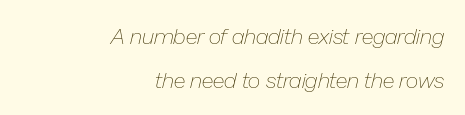
{"italic": "yes", "lean": "right", "slant_degrees": 13, "bold": "no", "underline": "no", "align": "right", "line_spacing": "loose", "line_spacing_ratio": 2.02, "letter_spacing": "normal", "letter_spacing_em": 0.0, "glyph_px": 22}
